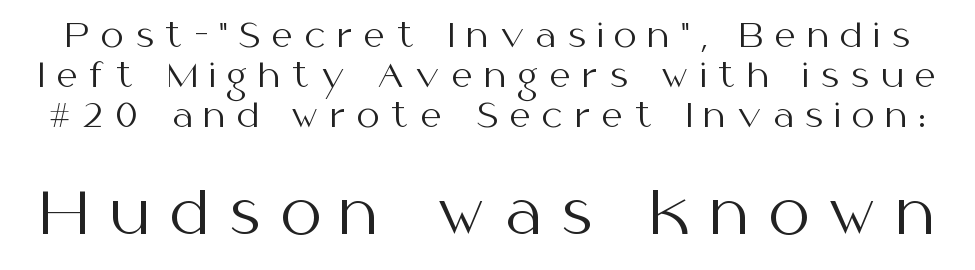
{"serif": "no", "italic": "no", "bold": "no", "weight": "regular", "width": "normal", "stroke_contrast": "medium", "x_height": "medium", "monospaced": "no", "underline": "no", "line_spacing_ratio": 1.21, "letter_spacing": "wide", "letter_spacing_em": 0.35, "larger_block": "second", "size_ratio": 1.76, "glyph_px": 58}
